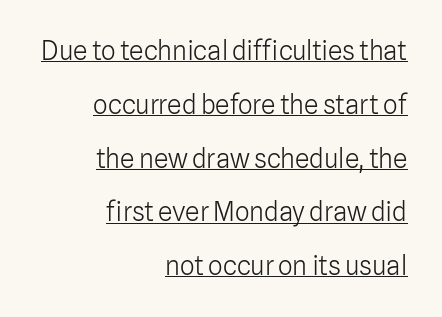
Upright lettering throughout. Compared with a flush-left layout, this one pins lines to the opposite, right side. The block of text is sparse from top to bottom, with ample space between rows. Stroke mass is kept to a normal reading level or below.
